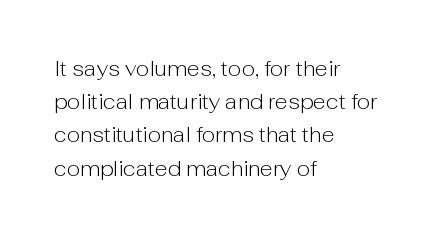
Q: Is the text bold? A: No.
Q: Is the text italic (slanted)? A: No, it is upright.
Q: Is the text underlined? A: No.
Q: How is the paragraph aligned? A: Left-aligned.
Q: Is the spacing between letters normal or unusually wide? A: Normal.
Q: Is the spacing between lines tight, normal or loose? A: Normal.
